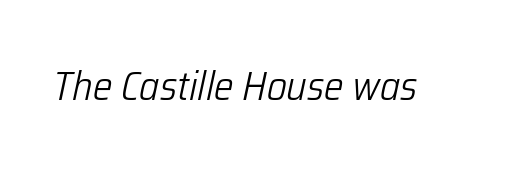
Q: Is the text bold? A: No.
Q: Is the text italic (slanted)? A: Yes, it leans right by about 12 degrees.
Q: Is the text underlined? A: No.
Q: Is the spacing between letters normal or unusually wide? A: Normal.
Q: Width (condensed, normal, or wide)? A: Condensed.
Q: Stroke contrast? A: Low.
Q: x-height? A: Medium.
Q: Monospaced? A: No.
